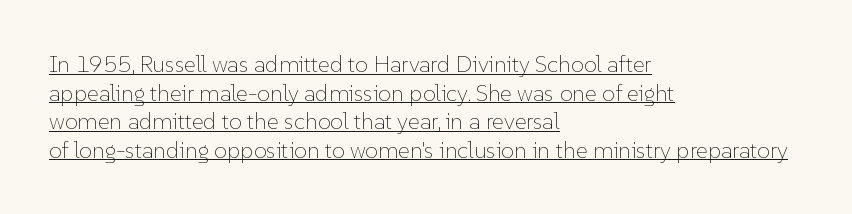
Q: Is the text bold? A: No.
Q: Is the text italic (slanted)? A: No, it is upright.
Q: Is the text underlined? A: Yes.
Q: How is the paragraph aligned? A: Left-aligned.
Q: Is the spacing between letters normal or unusually wide? A: Normal.
